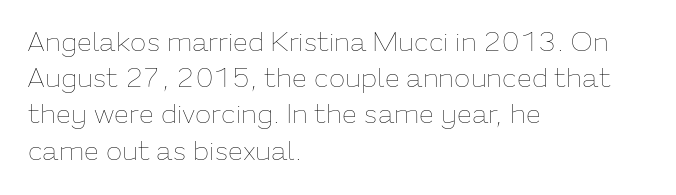
The image shows 27 px text type, upright; set left-aligned, normal line spacing (1.34x), normal letter spacing, not underlined.
